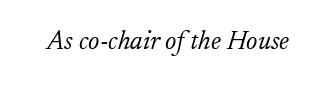
{"italic": "yes", "lean": "right", "slant_degrees": 17, "bold": "no", "underline": "no", "letter_spacing": "normal", "letter_spacing_em": 0.0, "glyph_px": 26}
